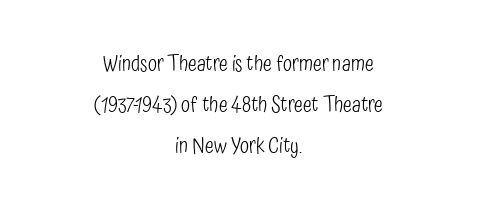
The image shows 21 px text type, upright; set centered, loose line spacing (1.95x), normal letter spacing, not underlined.
